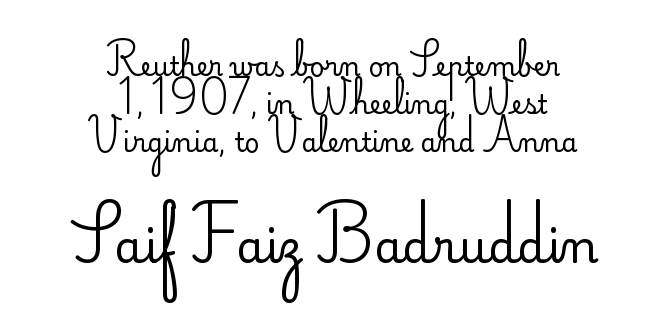
Q: Is the text bold? A: No.
Q: Is the text italic (slanted)? A: No, it is upright.
Q: Is the typeface a serif or a sans-serif typeface? A: Sans-serif.
Q: Is the text underlined? A: No.
Q: How is the paragraph aligned? A: Centered.
Q: Is the spacing between letters normal or unusually wide? A: Normal.
Q: Is the spacing between lines tight, normal or loose? A: Normal.
Q: Which block of text is set in a larger size, the first (top) or the second (bottom)? A: The second (bottom) one.
Q: Width (condensed, normal, or wide)? A: Normal.
Q: Stroke contrast? A: Low.
Q: x-height? A: Small.
Q: Monospaced? A: No.
